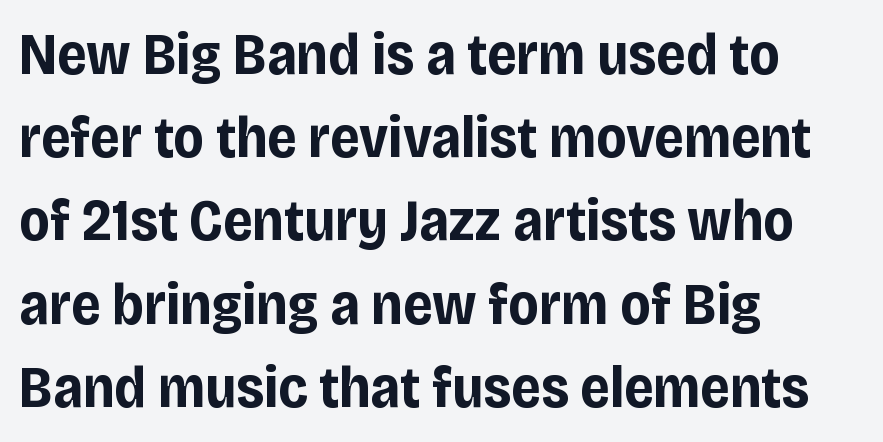
The line-height multiplier appears to be the usual default. These lines are rendered in a variable-pitch font. Each letter's strokes conclude bluntly, with no projecting serifs. Observe the ordinary spacing: letters are neighbours, not strangers.
